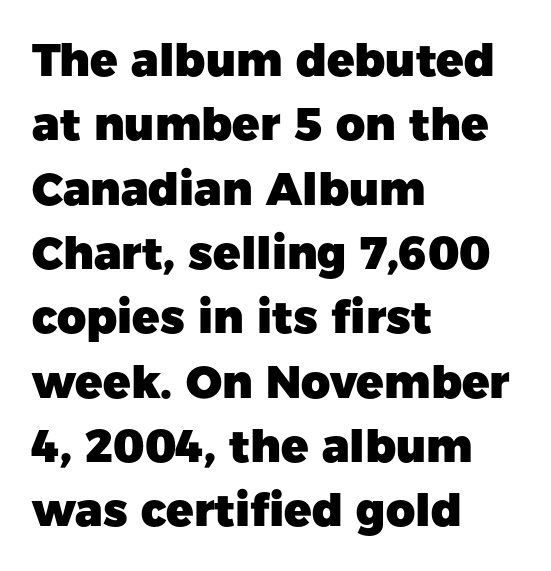
The image shows 45 px heavy sans-serif type, upright; set left-aligned, normal line spacing (1.43x), normal letter spacing, not underlined; low stroke contrast and a medium x-height.
